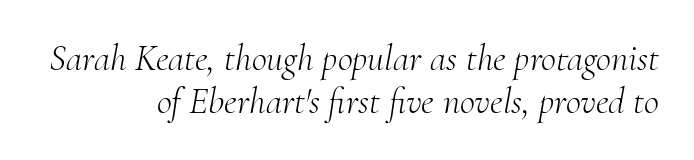
The image shows 37 px light serif type, italic (leaning right); set right-aligned, line spacing 1.17x, normal letter spacing, not underlined; medium stroke contrast and a small x-height.
